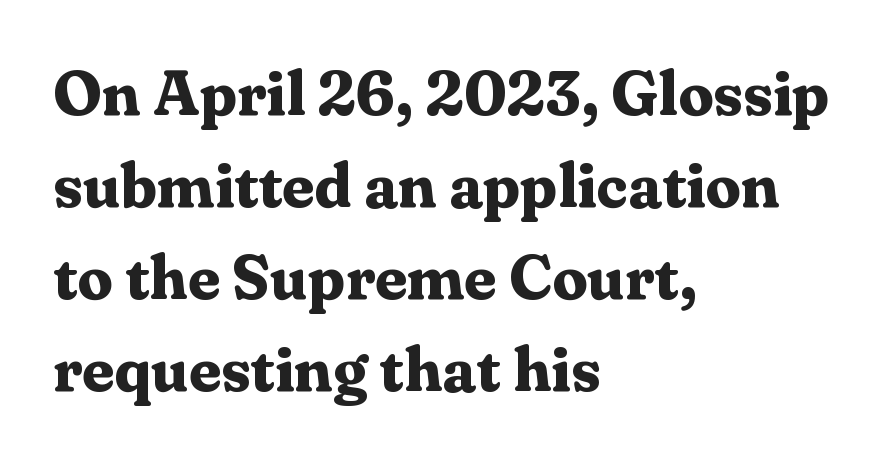
Posture: vertical. Compared with an ordinary text face, these strokes are far heavier — a full bold. What stands out about the letter spacing? Nothing — it is the standard amount. The passage shown is typed in a proportional face where columns would drift. A typesetter would label this face a serif.
